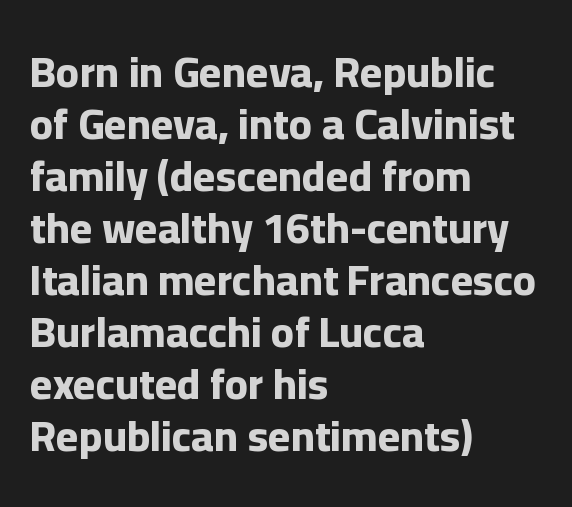
Q: Is the text bold? A: Yes.
Q: Is the text italic (slanted)? A: No, it is upright.
Q: Is the typeface a serif or a sans-serif typeface? A: Sans-serif.
Q: Is the text underlined? A: No.
Q: How is the paragraph aligned? A: Left-aligned.
Q: Is the spacing between letters normal or unusually wide? A: Normal.
Q: Width (condensed, normal, or wide)? A: Normal.
Q: Stroke contrast? A: Low.
Q: x-height? A: Medium.
Q: Monospaced? A: No.
